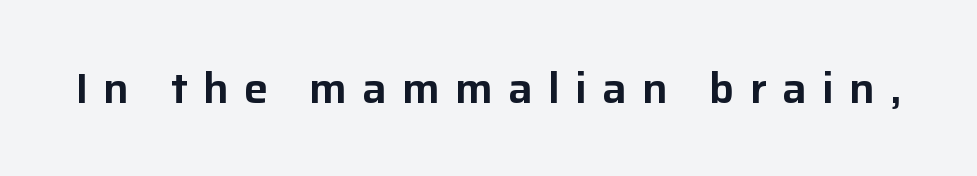
The type family on display is of the sans-serif kind. Anything drawn beneath the words? Only blank space. The horizontal fit of the characters is loose and conspicuously gappy. The letters advance in unequal steps, a hallmark of proportional type. Posture: upright roman.
